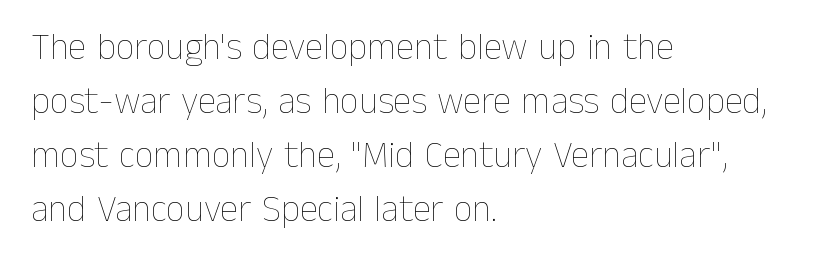
Stem width sits at or under what a default text font uses. Rows of type keep a routine distance in the vertical direction. Anything drawn beneath the words? Only blank space. No italicization has been applied; the sample stays upright. Compared with typical body copy, the letter spacing here is the same. Proportional: the letters do not fall into vertical columns.
